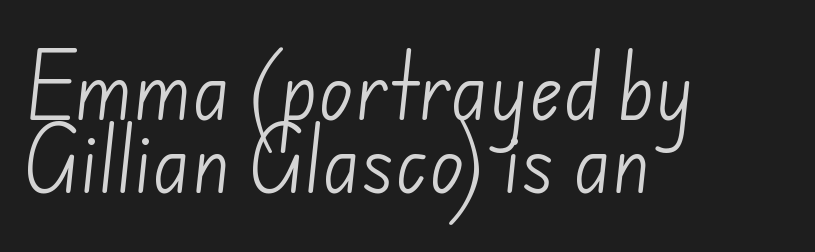
Q: Is the text bold? A: No.
Q: Is the typeface a serif or a sans-serif typeface? A: Sans-serif.
Q: Is the text underlined? A: No.
Q: How is the paragraph aligned? A: Left-aligned.
Q: Is the spacing between letters normal or unusually wide? A: Normal.
Q: Is the spacing between lines tight, normal or loose? A: Tight.
Q: Width (condensed, normal, or wide)? A: Normal.
Q: Stroke contrast? A: Low.
Q: x-height? A: Small.
Q: Monospaced? A: No.
